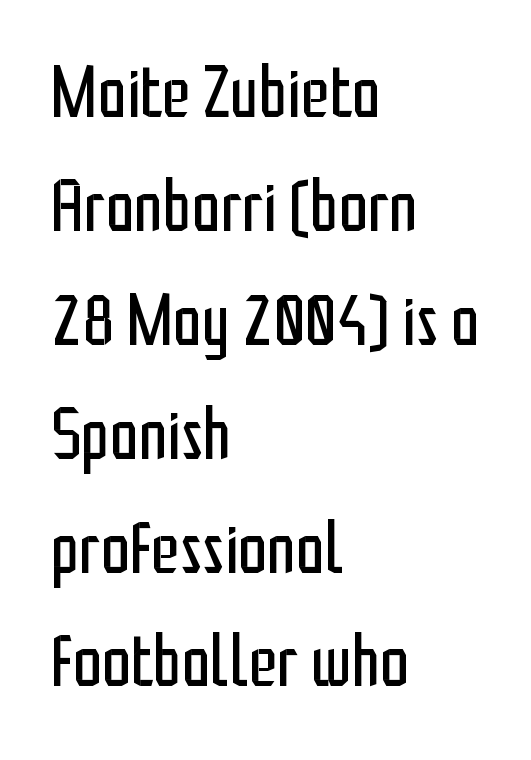
Q: Is the text bold? A: No.
Q: Is the text italic (slanted)? A: No, it is upright.
Q: Is the typeface a serif or a sans-serif typeface? A: Sans-serif.
Q: Is the text underlined? A: No.
Q: How is the paragraph aligned? A: Left-aligned.
Q: Is the spacing between letters normal or unusually wide? A: Normal.
Q: Is the spacing between lines tight, normal or loose? A: Normal.
Q: Width (condensed, normal, or wide)? A: Condensed.
Q: Stroke contrast? A: Low.
Q: x-height? A: Medium.
Q: Monospaced? A: No.
